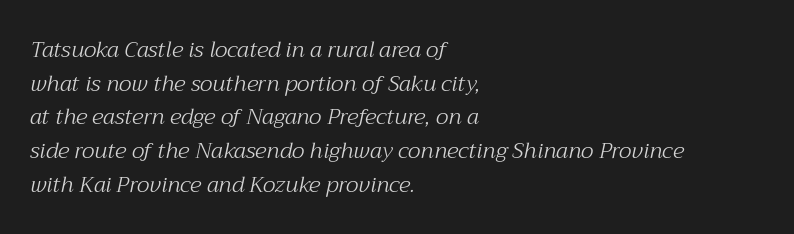
The image shows 22 px text type, italic (leaning right); set left-aligned, normal line spacing (1.53x), normal letter spacing, not underlined.
